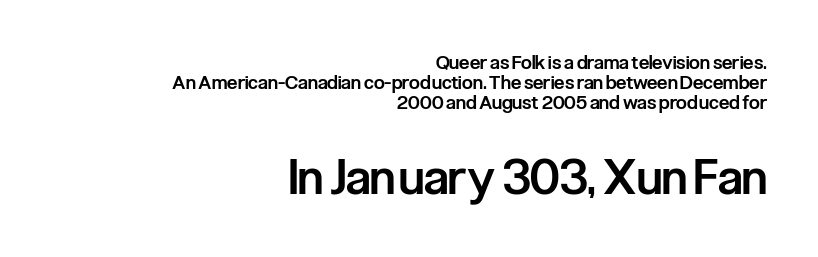
Very little white space separates one row of letters from the next. Every stem runs plumb, perpendicular to the baseline. The type family on display is of the sans-serif kind. Moderately thickened strokes mark this as semibold type. Which margin do the lines hug? The right one — the left edge is uneven.
